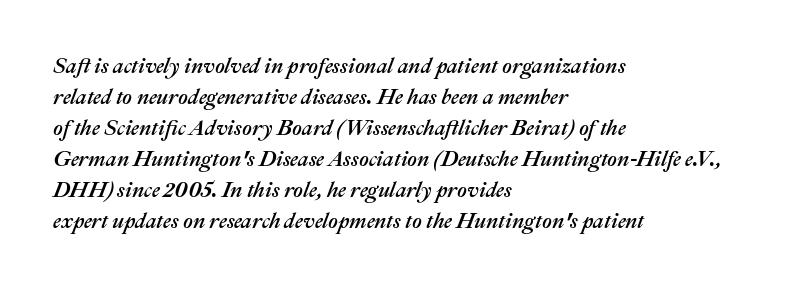
Q: Is the text italic (slanted)? A: Yes, it leans right by about 22 degrees.
Q: Is the text underlined? A: No.
Q: How is the paragraph aligned? A: Left-aligned.
Q: Is the spacing between letters normal or unusually wide? A: Normal.
Q: Is the spacing between lines tight, normal or loose? A: Normal.
